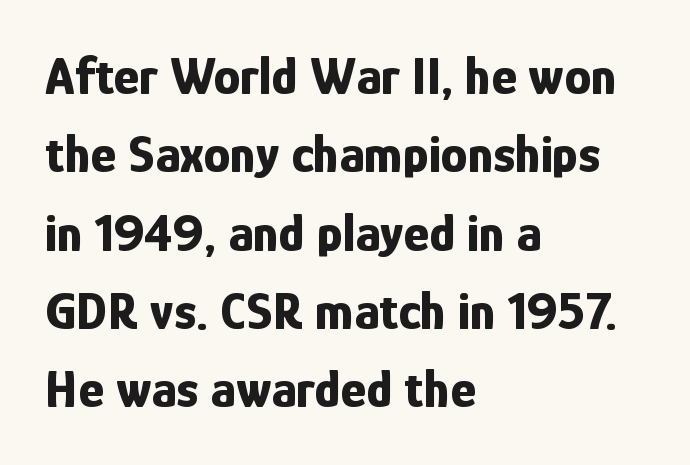
Q: Is the text bold? A: Yes.
Q: Is the text italic (slanted)? A: No, it is upright.
Q: Is the typeface a serif or a sans-serif typeface? A: Sans-serif.
Q: Is the text underlined? A: No.
Q: How is the paragraph aligned? A: Left-aligned.
Q: Is the spacing between letters normal or unusually wide? A: Normal.
Q: Is the spacing between lines tight, normal or loose? A: Normal.
Q: Width (condensed, normal, or wide)? A: Condensed.
Q: Stroke contrast? A: Low.
Q: x-height? A: Medium.
Q: Monospaced? A: No.
